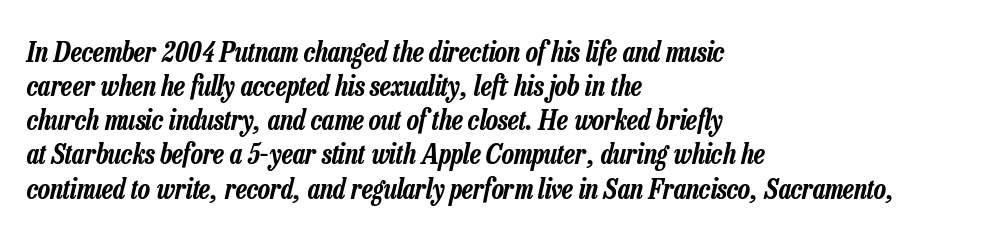
Q: Is the text italic (slanted)? A: Yes, it leans right by about 13 degrees.
Q: Is the text underlined? A: No.
Q: How is the paragraph aligned? A: Left-aligned.
Q: Is the spacing between letters normal or unusually wide? A: Normal.
Q: Width (condensed, normal, or wide)? A: Condensed.
Q: Stroke contrast? A: Low.
Q: x-height? A: Medium.
Q: Monospaced? A: No.
